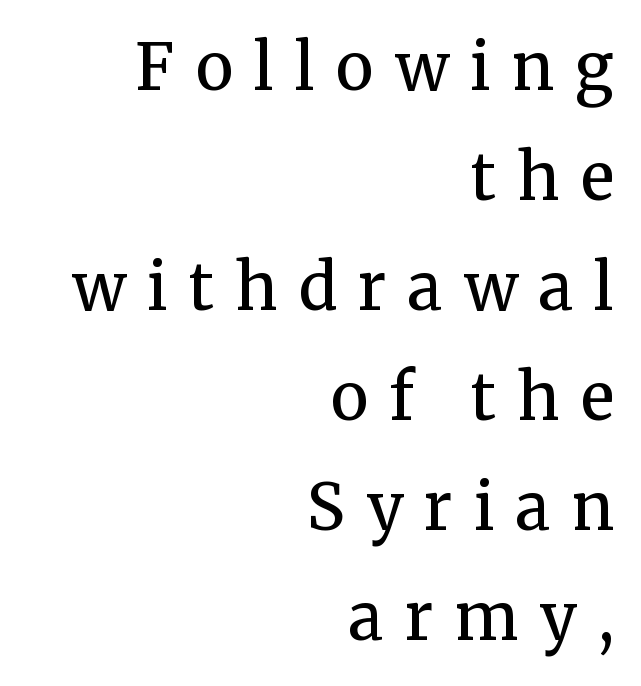
The image shows 64 px regular-weight serif type, upright; set right-aligned, line spacing 1.72x, unusually wide letter spacing (+0.33 em), not underlined; medium stroke contrast and a medium x-height.
